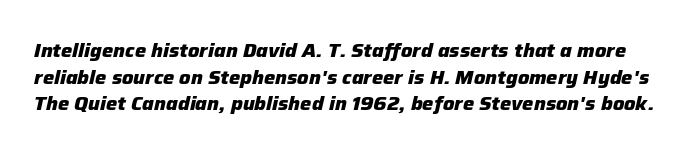
The image shows 20 px bold type, italic (leaning right); set normal line spacing (1.33x), normal letter spacing, not underlined.
